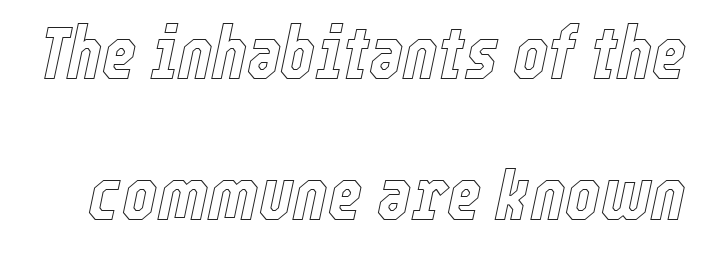
{"italic": "yes", "lean": "right", "slant_degrees": 12, "width": "condensed", "x_height": "medium", "monospaced": "no", "underline": "no", "line_spacing": "loose", "line_spacing_ratio": 1.91, "letter_spacing": "normal", "letter_spacing_em": 0.0, "glyph_px": 74}
